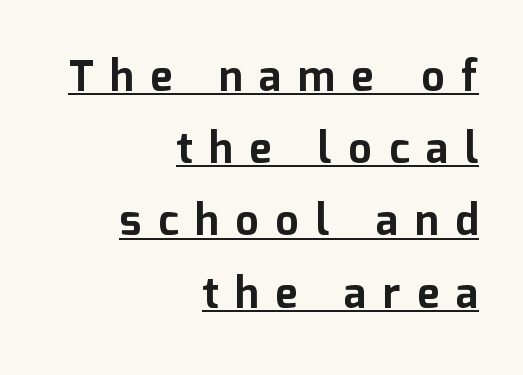
The image shows 42 px bold sans-serif type, upright; set right-aligned, line spacing 1.72x, unusually wide letter spacing (+0.4 em), underlined; low stroke contrast and a medium x-height.
